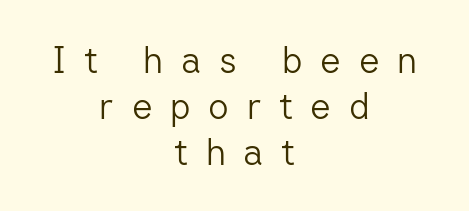
Q: Is the text bold? A: No.
Q: Is the text italic (slanted)? A: No, it is upright.
Q: Is the typeface a serif or a sans-serif typeface? A: Sans-serif.
Q: Is the text underlined? A: No.
Q: How is the paragraph aligned? A: Centered.
Q: Is the spacing between letters normal or unusually wide? A: Unusually wide.
Q: Is the spacing between lines tight, normal or loose? A: Normal.
Q: Width (condensed, normal, or wide)? A: Normal.
Q: Stroke contrast? A: Low.
Q: x-height? A: Medium.
Q: Monospaced? A: No.
